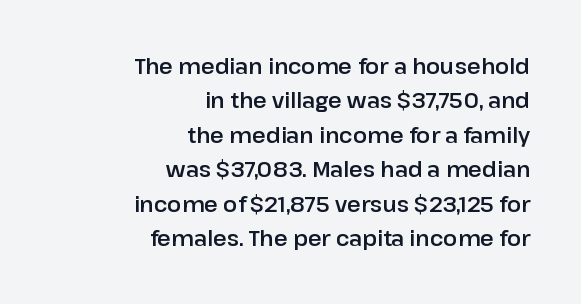
Q: Is the text italic (slanted)? A: No, it is upright.
Q: Is the text underlined? A: No.
Q: How is the paragraph aligned? A: Right-aligned.
Q: Is the spacing between letters normal or unusually wide? A: Normal.
Q: Is the spacing between lines tight, normal or loose? A: Normal.
